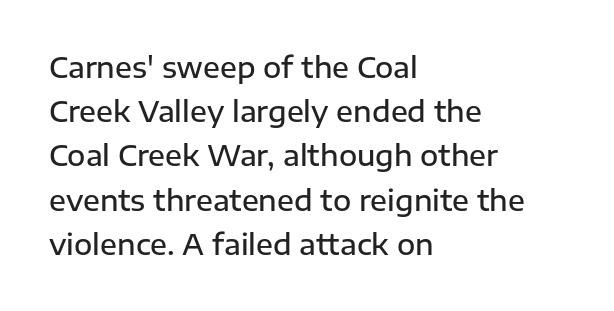
The gap between lines stays unmarked. The lines sit at an ordinary, default distance from one another. The letters stand straight up with perfectly vertical stems. Weight: semibold (demi). Does the type have serifs? No, each stem ends abruptly. Note the varied advance widths — an 'i' is clearly narrower than an 'm'.
